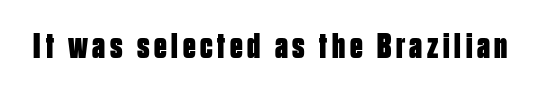
{"serif": "no", "italic": "no", "bold": "yes", "weight": "bold", "width": "condensed", "stroke_contrast": "low", "x_height": "large", "monospaced": "no", "underline": "no", "glyph_px": 36}
